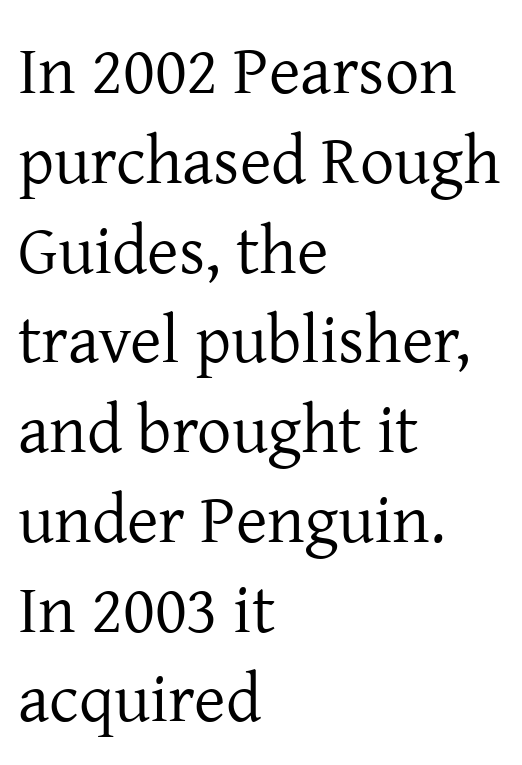
{"serif": "yes", "italic": "no", "bold": "no", "weight": "regular", "width": "normal", "stroke_contrast": "low", "x_height": "medium", "monospaced": "no", "underline": "no", "align": "left", "line_spacing": "normal", "line_spacing_ratio": 1.32, "letter_spacing": "normal", "letter_spacing_em": 0.0, "glyph_px": 68}
